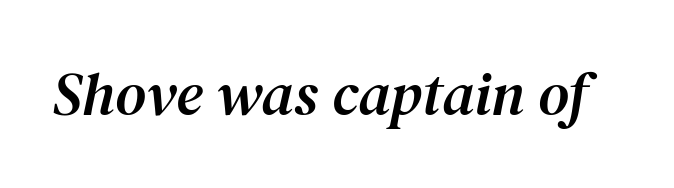
Varying glyph widths throughout — classic text-font behaviour. Compared with typical body copy, the letter spacing here is the same. The glyphs in this specimen are seriffed. Words float on clear page, feet unadorned. Would a proofreader flag this as italicized? Yes.
